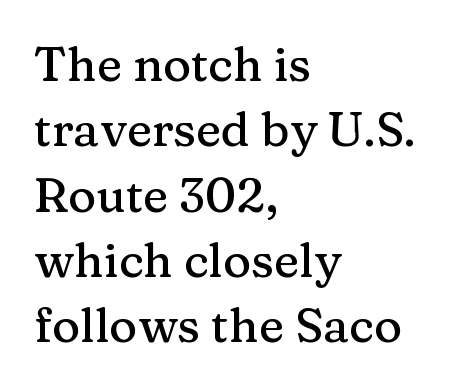
Q: Is the text italic (slanted)? A: No, it is upright.
Q: Is the typeface a serif or a sans-serif typeface? A: Serif.
Q: Is the text underlined? A: No.
Q: How is the paragraph aligned? A: Left-aligned.
Q: Is the spacing between letters normal or unusually wide? A: Normal.
Q: Is the spacing between lines tight, normal or loose? A: Normal.
Q: Width (condensed, normal, or wide)? A: Normal.
Q: Stroke contrast? A: Medium.
Q: x-height? A: Medium.
Q: Monospaced? A: No.
